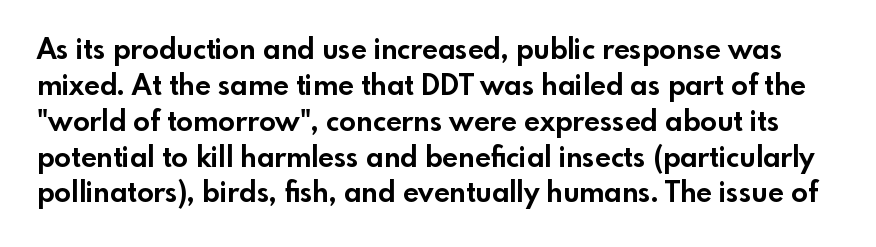
The image shows 28 px bold sans-serif type, upright; set normal line spacing (1.28x), normal letter spacing, not underlined; a small x-height.
